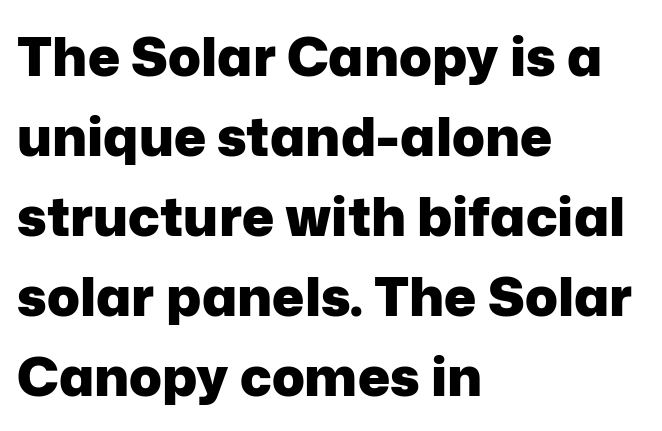
{"serif": "no", "italic": "no", "bold": "yes", "weight": "heavy", "width": "normal", "stroke_contrast": "low", "x_height": "medium", "monospaced": "no", "underline": "no", "align": "left", "line_spacing": "normal", "line_spacing_ratio": 1.48, "letter_spacing": "normal", "letter_spacing_em": 0.0, "glyph_px": 54}
